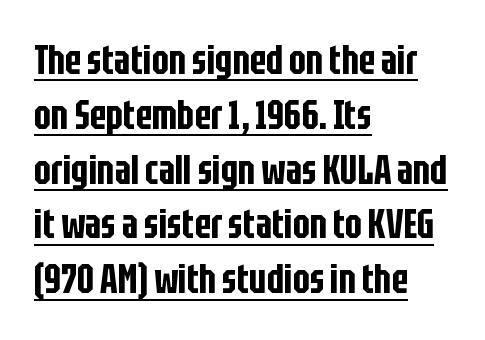
The compositor pushed each line to the left boundary. Baseline-to-baseline distance is the conventional proportion of letter height. Like a heading marked for emphasis, these lines bear an underscore. The text was rendered using a sans face with plain stroke endings. There is no visible air inserted between adjacent glyphs.
